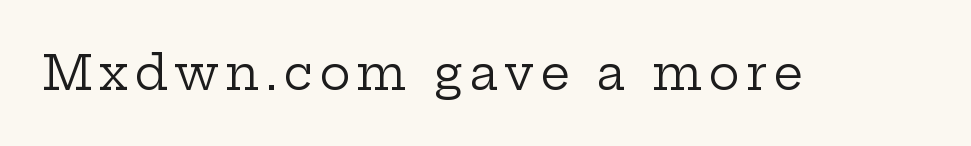
The image shows 47 px regular-weight, wide serif type, upright; set not underlined; low stroke contrast and a medium x-height.
